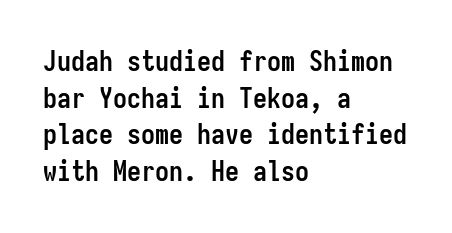
{"serif": "no", "italic": "no", "bold": "yes", "weight": "semibold", "width": "condensed", "stroke_contrast": "low", "x_height": "medium", "monospaced": "yes", "underline": "no", "align": "left", "line_spacing": "normal", "line_spacing_ratio": 1.31, "letter_spacing": "normal", "letter_spacing_em": 0.0, "glyph_px": 28}
